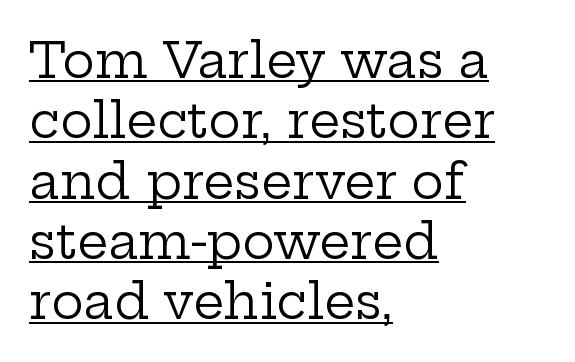
No heavy texture on the line: the type isn't bold. How are the letters spaced? Ordinarily, with no added tracking. Character widths vary here, with narrow letters taking less room than wide ones. The string is rendered with underlining switched on. Layout note: lines flush left. The passage shown is typeset with a serif family.
